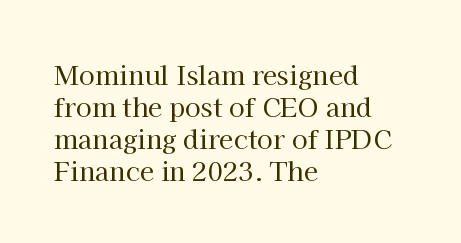
{"italic": "no", "bold": "no", "underline": "no", "align": "left", "line_spacing_ratio": 1.23, "letter_spacing": "normal", "letter_spacing_em": 0.0, "glyph_px": 26}
